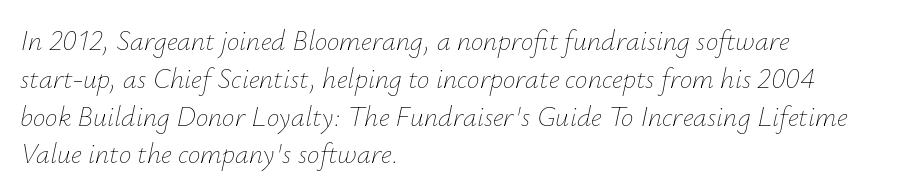
The image shows 28 px thin type, italic (leaning right); set left-aligned, normal line spacing (1.35x), normal letter spacing, not underlined; low stroke contrast and a small x-height.
